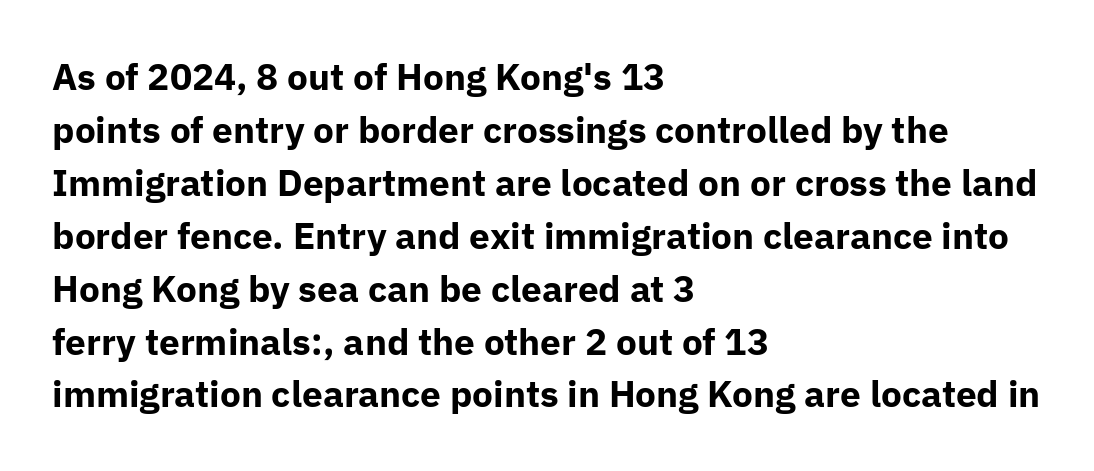
{"serif": "no", "italic": "no", "bold": "yes", "weight": "bold", "width": "normal", "stroke_contrast": "low", "x_height": "medium", "monospaced": "no", "underline": "no", "align": "left", "line_spacing": "normal", "line_spacing_ratio": 1.43, "letter_spacing": "normal", "letter_spacing_em": 0.0, "glyph_px": 37}
